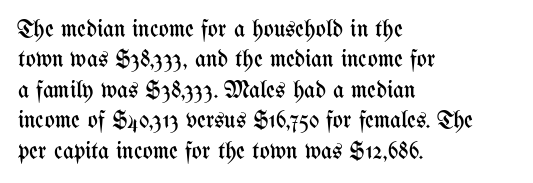
Q: Is the text bold? A: No.
Q: Is the text italic (slanted)? A: No, it is upright.
Q: Is the text underlined? A: No.
Q: How is the paragraph aligned? A: Left-aligned.
Q: Is the spacing between letters normal or unusually wide? A: Normal.
Q: Is the spacing between lines tight, normal or loose? A: Normal.
